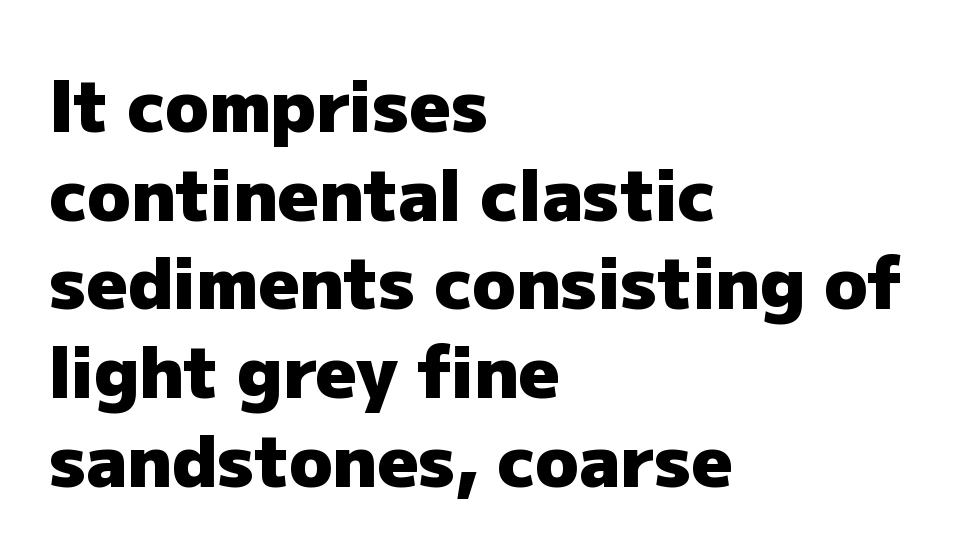
Q: Is the text bold? A: Yes.
Q: Is the text italic (slanted)? A: No, it is upright.
Q: Is the typeface a serif or a sans-serif typeface? A: Sans-serif.
Q: Is the text underlined? A: No.
Q: How is the paragraph aligned? A: Left-aligned.
Q: Is the spacing between letters normal or unusually wide? A: Normal.
Q: Is the spacing between lines tight, normal or loose? A: Normal.
Q: Width (condensed, normal, or wide)? A: Normal.
Q: Stroke contrast? A: Low.
Q: x-height? A: Medium.
Q: Monospaced? A: No.
